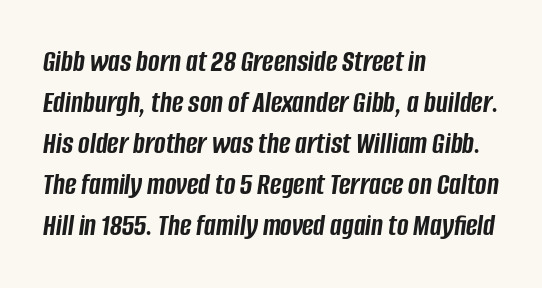
The image shows 31 px semibold, condensed type, italic (leaning right); set left-aligned, normal line spacing (1.32x), normal letter spacing, not underlined; low stroke contrast and a large x-height.
